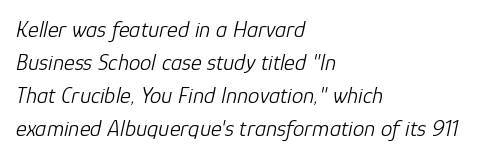
Students, observe: this is what conventionally led text looks like. These glyphs show unthickened strokes, regular width or finer. These lines were composed using italics. One-word summary of the alignment: left.
